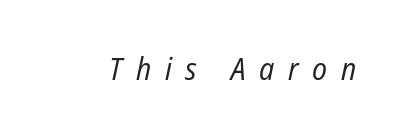
Q: Is the text bold? A: No.
Q: Is the text italic (slanted)? A: Yes, it leans right by about 12 degrees.
Q: Is the text underlined? A: No.
Q: Is the spacing between letters normal or unusually wide? A: Unusually wide.
Q: Width (condensed, normal, or wide)? A: Condensed.
Q: Stroke contrast? A: Low.
Q: x-height? A: Medium.
Q: Monospaced? A: No.
